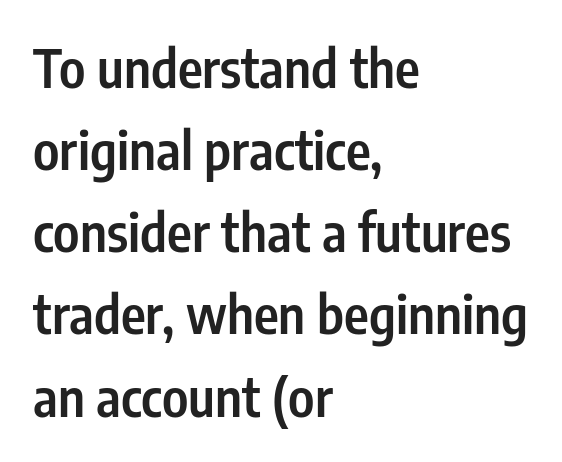
{"serif": "no", "italic": "no", "bold": "semi", "weight": "semibold", "width": "condensed", "stroke_contrast": "low", "x_height": "medium", "monospaced": "no", "underline": "no", "align": "left", "line_spacing": "normal", "line_spacing_ratio": 1.55, "letter_spacing": "normal", "letter_spacing_em": 0.0, "glyph_px": 53}
